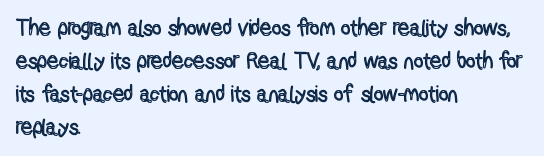
The block of text has a typical density, with ordinary space between rows. Tracking here is standard; glyphs follow each other at the usual distance. The strip under each line holds only bare page. The lettering holds an erect, upright posture throughout. Teacher's note: observe the even left margin — that is flush-left alignment.
